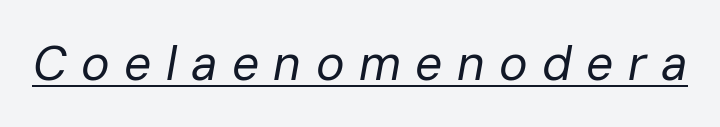
{"italic": "yes", "lean": "right", "slant_degrees": 10, "bold": "no", "weight": "regular", "width": "normal", "stroke_contrast": "low", "x_height": "medium", "monospaced": "no", "underline": "yes", "letter_spacing": "wide", "letter_spacing_em": 0.3, "glyph_px": 48}
